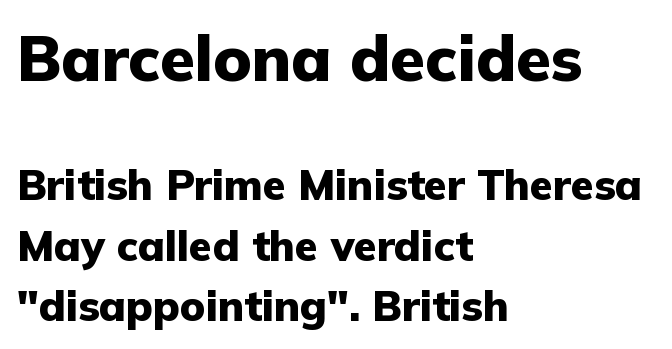
{"serif": "no", "italic": "no", "bold": "yes", "weight": "heavy", "width": "normal", "stroke_contrast": "low", "x_height": "medium", "monospaced": "no", "underline": "no", "align": "left", "line_spacing": "normal", "line_spacing_ratio": 1.43, "letter_spacing": "normal", "letter_spacing_em": 0.0, "larger_block": "first", "size_ratio": 1.5, "glyph_px": 63}
